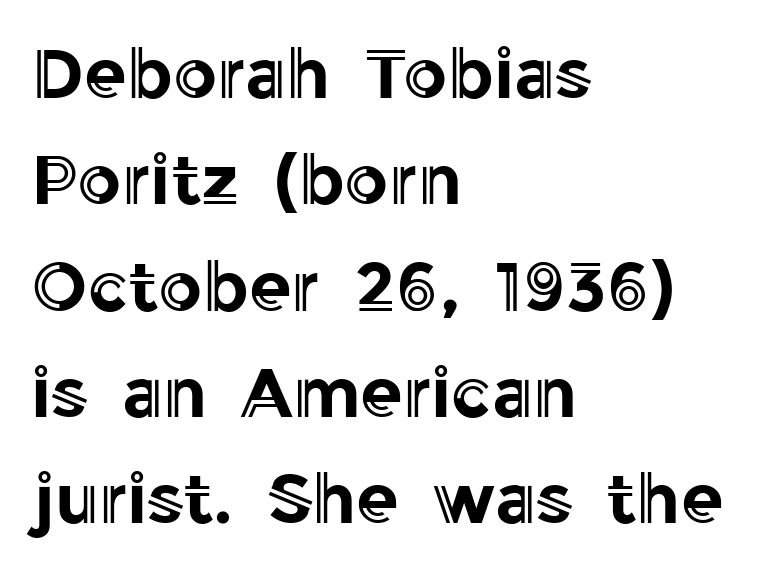
{"italic": "no", "width": "normal", "x_height": "medium", "monospaced": "no", "underline": "no", "align": "left", "line_spacing": "normal", "line_spacing_ratio": 1.54, "letter_spacing": "normal", "letter_spacing_em": 0.0, "glyph_px": 69}
